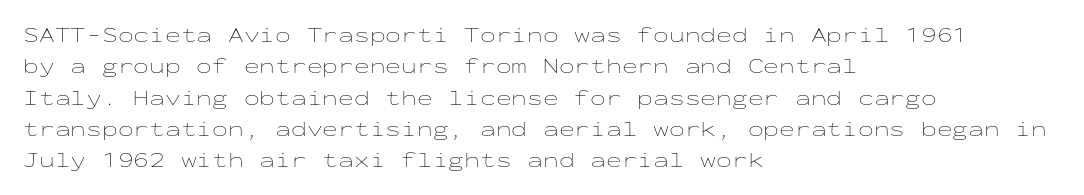
Ordinary non-slanted type is in use. Honestly, the row spacing looks completely unremarkable. These lines keep a tight, regular rhythm from letter to letter. These lines stack with their left ends in a neat column.
